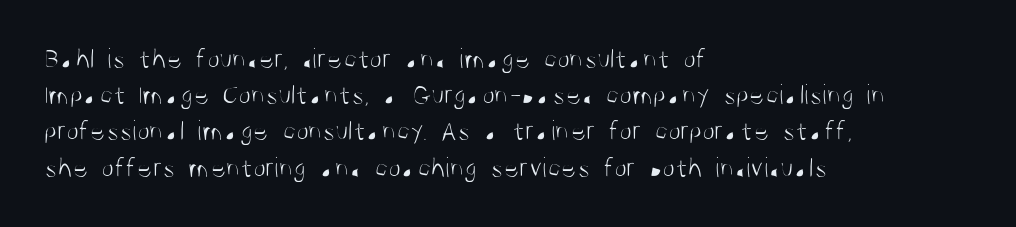
The image shows 29 px light, condensed sans-serif type, upright; set left-aligned, normal line spacing (1.25x), normal letter spacing, not underlined; medium stroke contrast and a large x-height.
